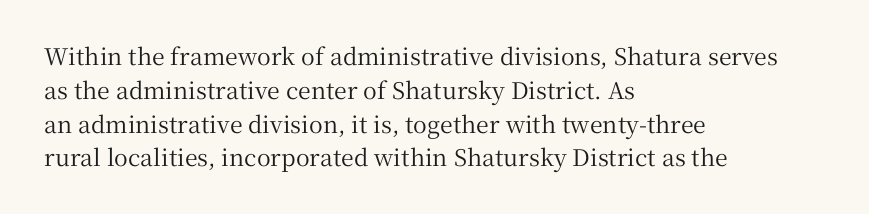
Left-aligned paragraph, ragged on the right. Compared with typical body copy, the letter spacing here is the same. A roman cut, with each character standing at attention. Baseline-to-baseline distance is the conventional proportion of letter height. The string is rendered with underlining switched off.
